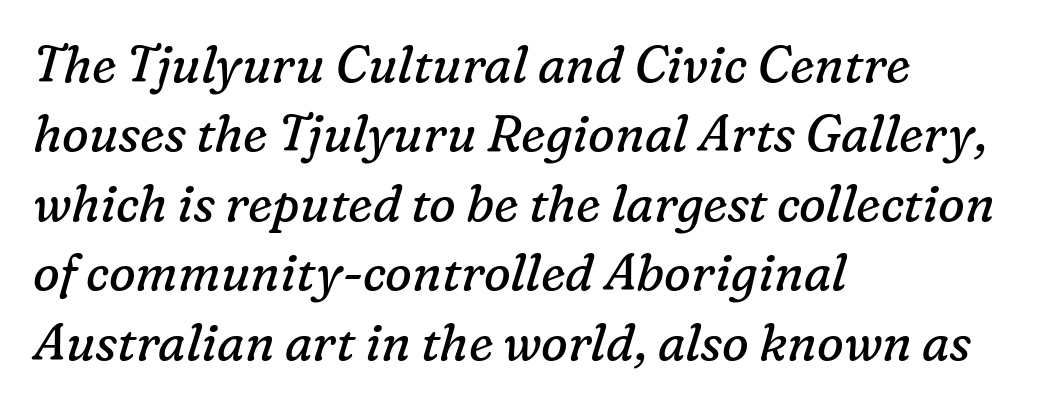
This rendering employs a face with finishing strokes, i.e., a serif. Posture: slanted. Quick note: underline off. What stands out about the letter spacing? Nothing — it is the standard amount.
